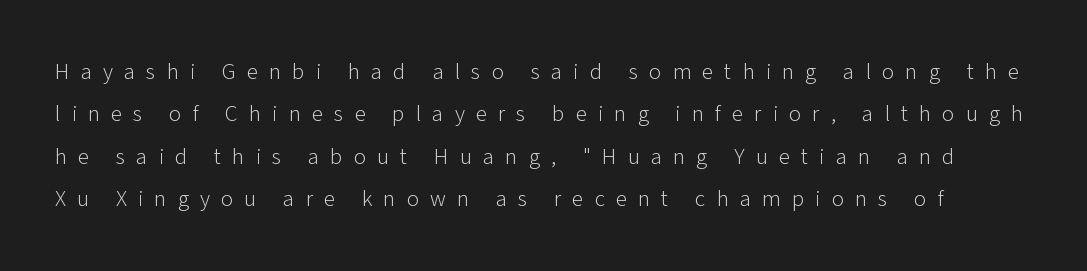
{"italic": "no", "bold": "no", "underline": "no", "line_spacing_ratio": 1.84, "letter_spacing": "wide", "letter_spacing_em": 0.48, "glyph_px": 23}
